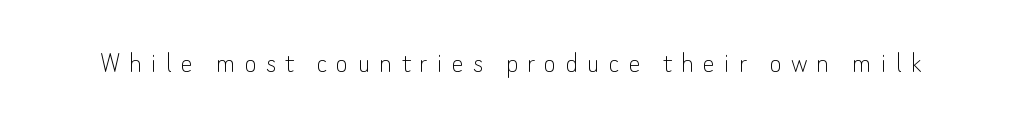
{"serif": "no", "italic": "no", "bold": "no", "weight": "thin", "width": "normal", "stroke_contrast": "low", "x_height": "small", "monospaced": "no", "underline": "no", "letter_spacing": "wide", "letter_spacing_em": 0.3, "glyph_px": 30}
